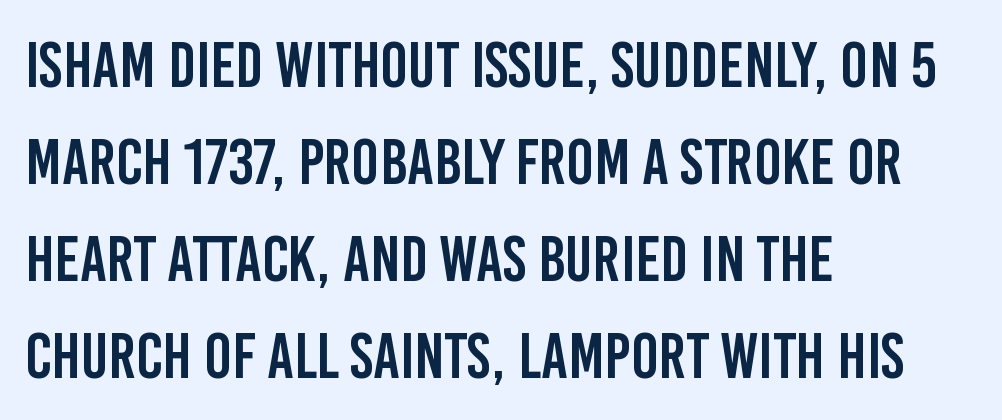
{"serif": "no", "italic": "no", "width": "condensed", "stroke_contrast": "low", "x_height": "large", "monospaced": "no", "underline": "no", "align": "left", "line_spacing": "normal", "line_spacing_ratio": 1.49, "letter_spacing": "normal", "letter_spacing_em": 0.0, "glyph_px": 65}
